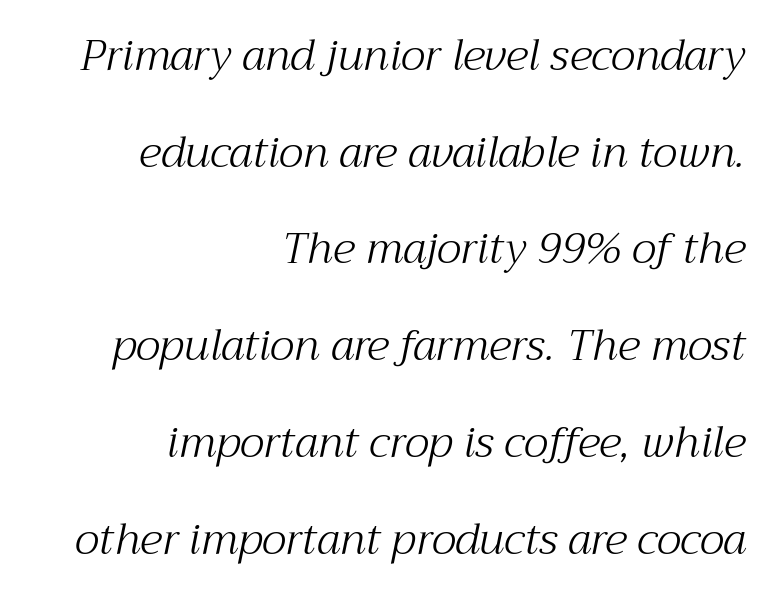
Leftover space on each line is placed entirely before the opening word. Font category for this specimen: serif. The font is comparable to plain body text, perhaps lighter. Compared with ordinary roman type, these characters are visibly tilted. The rendering uses natural spacing where letterforms have individual widths. The tracking reads as untouched default to a designer's eye.
